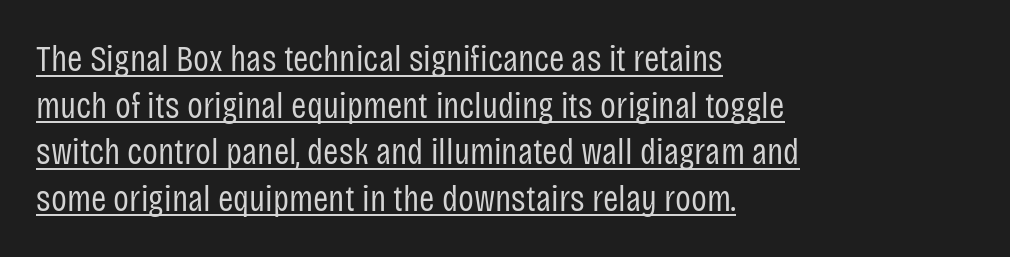
Q: Is the text bold? A: No.
Q: Is the text italic (slanted)? A: No, it is upright.
Q: Is the typeface a serif or a sans-serif typeface? A: Sans-serif.
Q: Is the text underlined? A: Yes.
Q: How is the paragraph aligned? A: Left-aligned.
Q: Is the spacing between letters normal or unusually wide? A: Normal.
Q: Is the spacing between lines tight, normal or loose? A: Normal.
Q: Width (condensed, normal, or wide)? A: Condensed.
Q: Stroke contrast? A: Low.
Q: x-height? A: Large.
Q: Monospaced? A: No.
